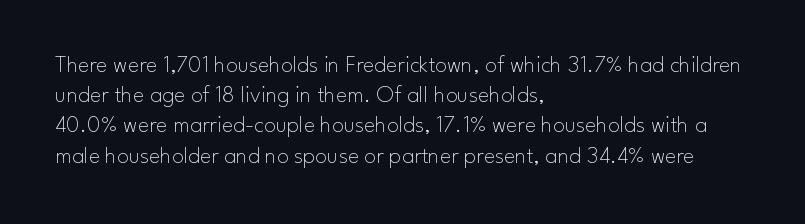
Q: Is the text bold? A: No.
Q: Is the text italic (slanted)? A: No, it is upright.
Q: Is the text underlined? A: No.
Q: How is the paragraph aligned? A: Left-aligned.
Q: Is the spacing between letters normal or unusually wide? A: Normal.
Q: Is the spacing between lines tight, normal or loose? A: Normal.
